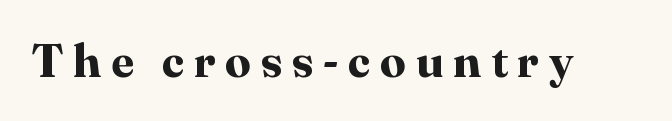
{"serif": "yes", "italic": "no", "bold": "yes", "weight": "bold", "width": "normal", "stroke_contrast": "high", "x_height": "medium", "monospaced": "no", "underline": "no", "letter_spacing": "wide", "letter_spacing_em": 0.21, "glyph_px": 46}
